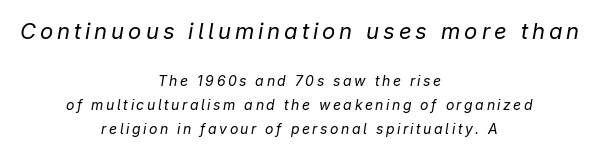
The image shows 22 px text type, italic (leaning right); set centered, line spacing 1.71x, not underlined; the first (top) block is 1.57x larger.
